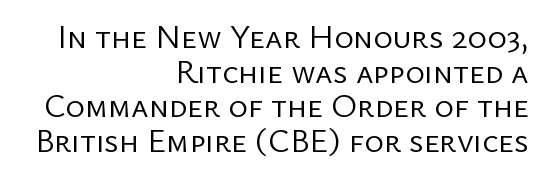
The image shows 33 px regular-weight sans-serif type, upright; set right-aligned, tight line spacing (1.05x), normal letter spacing, not underlined; low stroke contrast and a medium x-height.
